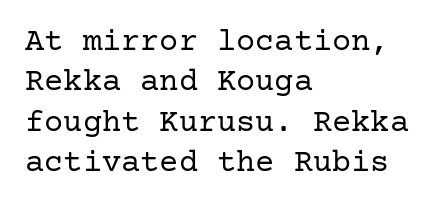
The letters look calm and open, with moderate or lighter stems. Plain, unruled lines of type. The paragraph shown leans on its left margin. One glance says typical: line gaps are just what's usual. It's the straight-up-and-down kind of type.
